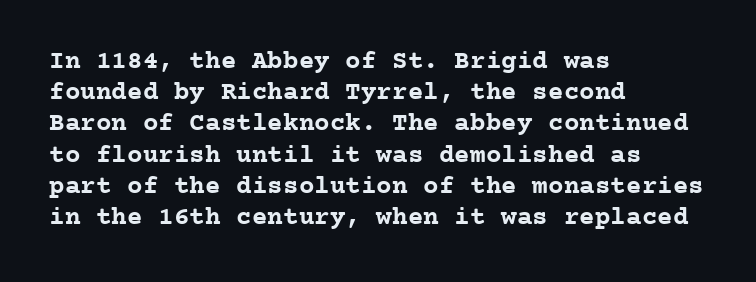
{"italic": "no", "bold": "yes", "underline": "no", "align": "left", "line_spacing_ratio": 1.2, "letter_spacing": "normal", "letter_spacing_em": 0.0, "glyph_px": 26}
